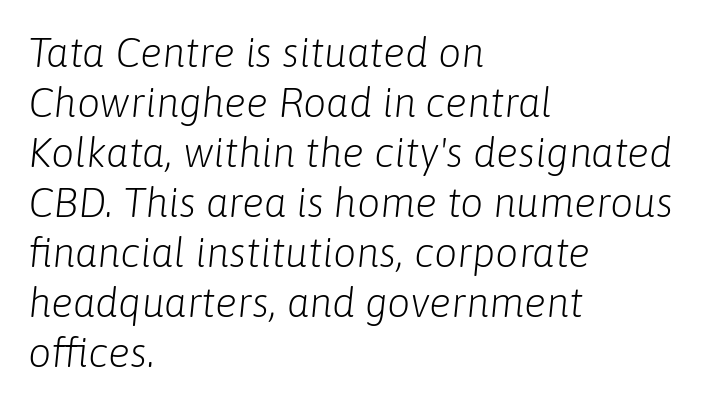
The image shows 41 px light type, italic (leaning right); set left-aligned, line spacing 1.22x, normal letter spacing, not underlined; low stroke contrast and a medium x-height.
